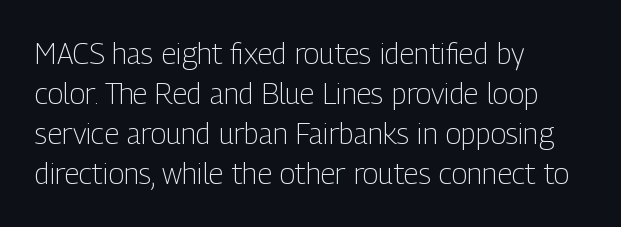
The image shows 29 px light, condensed sans-serif type, upright; set left-aligned, normal line spacing (1.38x), normal letter spacing, not underlined; low stroke contrast and a medium x-height.
